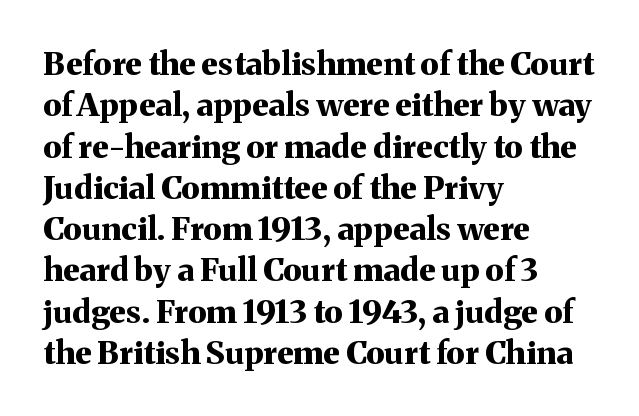
{"serif": "yes", "italic": "no", "bold": "yes", "weight": "bold", "width": "normal", "stroke_contrast": "medium", "x_height": "medium", "monospaced": "no", "underline": "no", "align": "left", "line_spacing": "normal", "line_spacing_ratio": 1.29, "letter_spacing": "normal", "letter_spacing_em": 0.0, "glyph_px": 32}
